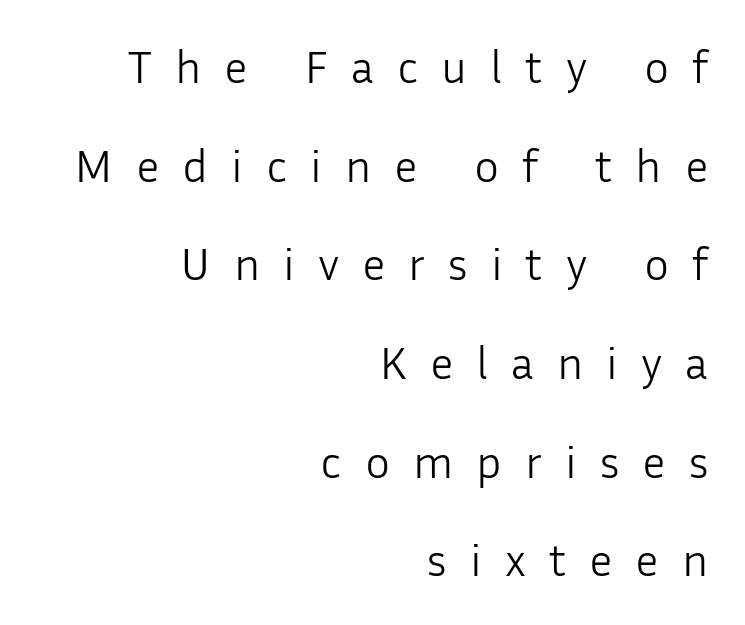
{"serif": "no", "italic": "no", "bold": "no", "weight": "light", "width": "normal", "stroke_contrast": "low", "x_height": "medium", "monospaced": "no", "underline": "no", "align": "right", "line_spacing": "loose", "line_spacing_ratio": 2.1, "letter_spacing": "wide", "letter_spacing_em": 0.49, "glyph_px": 47}
